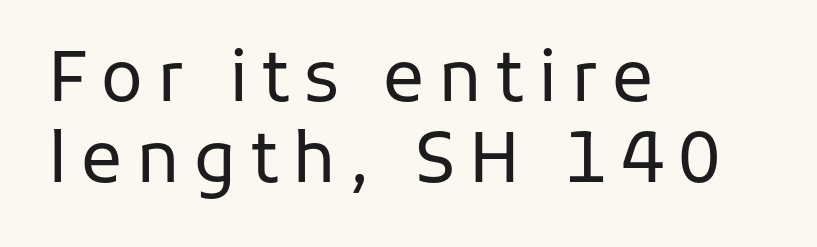
{"serif": "no", "italic": "no", "bold": "no", "weight": "regular", "width": "normal", "stroke_contrast": "low", "x_height": "medium", "monospaced": "no", "underline": "no", "align": "left", "line_spacing_ratio": 1.17, "letter_spacing": "wide", "letter_spacing_em": 0.2, "glyph_px": 69}
